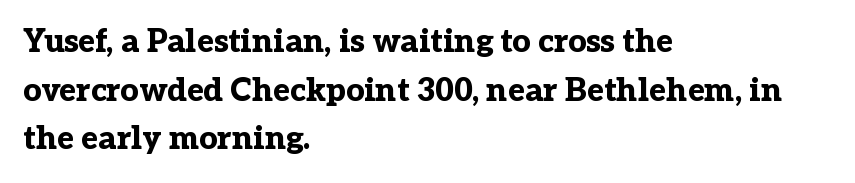
The image shows 32 px bold serif type, upright; set left-aligned, normal line spacing (1.52x), normal letter spacing, not underlined; low stroke contrast and a medium x-height.
